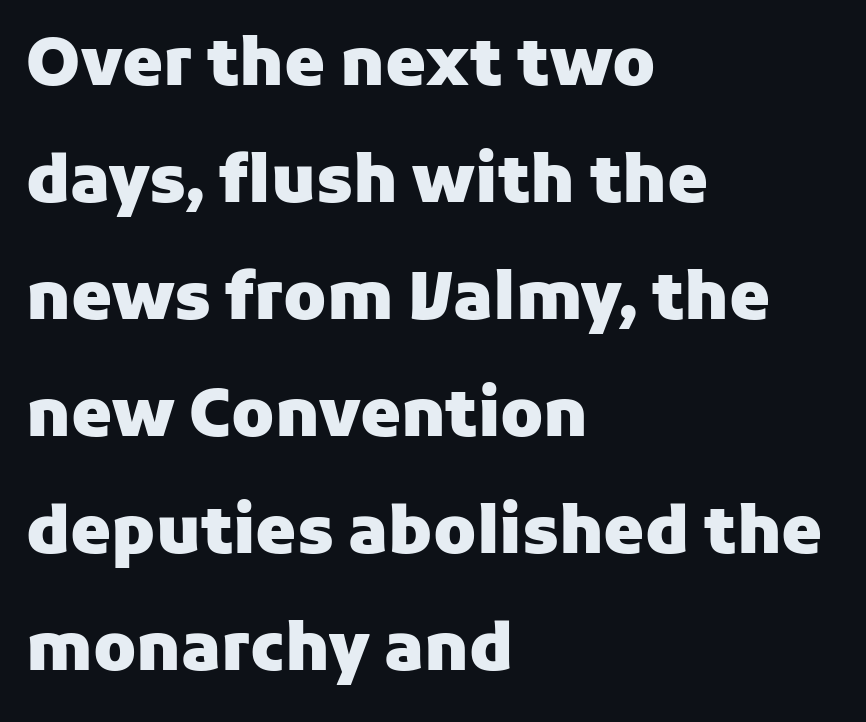
{"serif": "no", "italic": "no", "bold": "yes", "weight": "heavy", "width": "normal", "stroke_contrast": "low", "x_height": "medium", "monospaced": "no", "underline": "no", "align": "left", "line_spacing_ratio": 1.8, "letter_spacing": "normal", "letter_spacing_em": 0.0, "glyph_px": 65}
